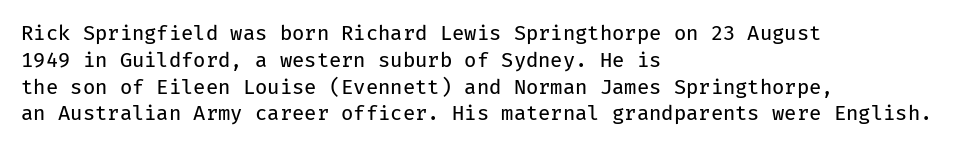
{"italic": "no", "bold": "no", "underline": "no", "align": "left", "line_spacing": "normal", "line_spacing_ratio": 1.34, "letter_spacing": "normal", "letter_spacing_em": 0.0, "glyph_px": 20}
